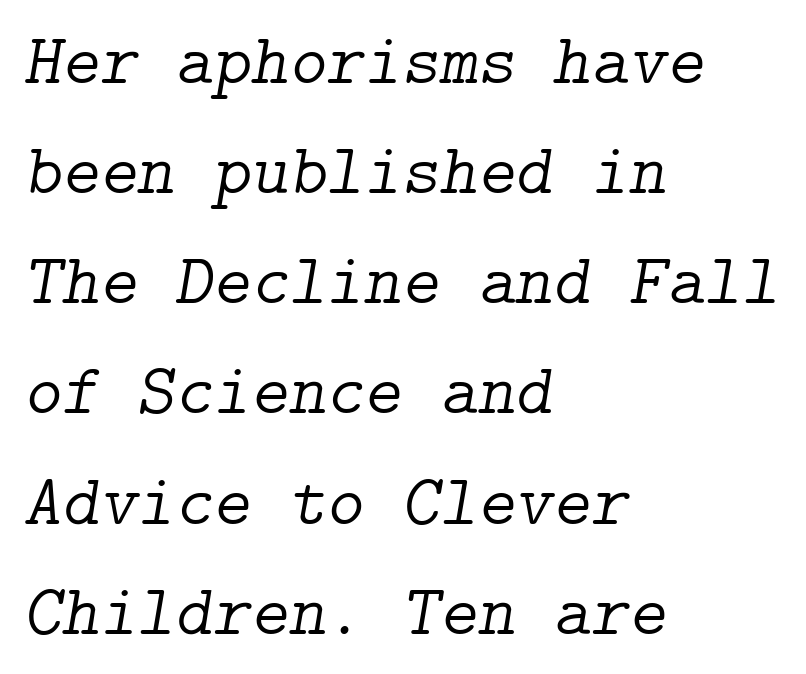
Q: Is the text bold? A: No.
Q: Is the text italic (slanted)? A: Yes, it leans right by about 9 degrees.
Q: Is the typeface a serif or a sans-serif typeface? A: Serif.
Q: Is the text underlined? A: No.
Q: How is the paragraph aligned? A: Left-aligned.
Q: Is the spacing between letters normal or unusually wide? A: Normal.
Q: Is the spacing between lines tight, normal or loose? A: Normal.
Q: Width (condensed, normal, or wide)? A: Normal.
Q: Stroke contrast? A: Low.
Q: x-height? A: Medium.
